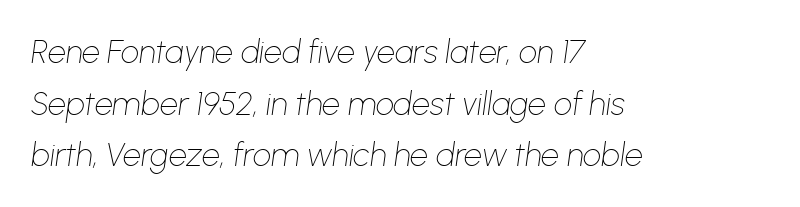
Q: Is the text bold? A: No.
Q: Is the text italic (slanted)? A: Yes, it leans right by about 8 degrees.
Q: Is the text underlined? A: No.
Q: How is the paragraph aligned? A: Left-aligned.
Q: Is the spacing between letters normal or unusually wide? A: Normal.
Q: Is the spacing between lines tight, normal or loose? A: Normal.
Q: Width (condensed, normal, or wide)? A: Normal.
Q: Stroke contrast? A: Low.
Q: x-height? A: Medium.
Q: Monospaced? A: No.
